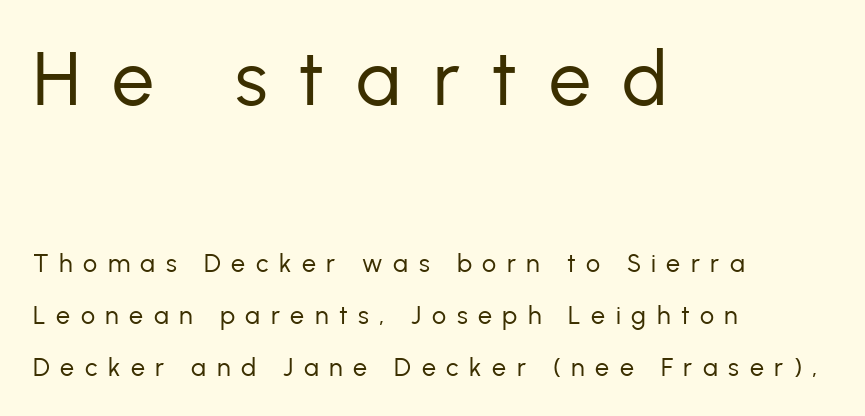
Lines of text with bare space underneath. Does the bottom block carry the larger type? No, the top block does. Leading: increased. No italicization has been applied; the sample stays upright. Line starts are locked; line ends wander.
